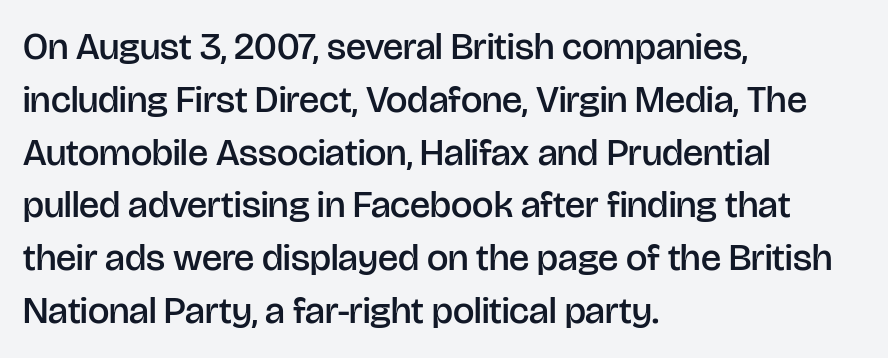
Q: Is the text bold? A: Semi-bold.
Q: Is the text italic (slanted)? A: No, it is upright.
Q: Is the typeface a serif or a sans-serif typeface? A: Sans-serif.
Q: Is the text underlined? A: No.
Q: How is the paragraph aligned? A: Left-aligned.
Q: Is the spacing between letters normal or unusually wide? A: Normal.
Q: Is the spacing between lines tight, normal or loose? A: Normal.
Q: Width (condensed, normal, or wide)? A: Normal.
Q: Stroke contrast? A: Low.
Q: x-height? A: Large.
Q: Monospaced? A: No.
